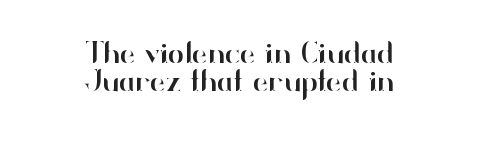
The image shows 30 px sans-serif type, upright; set centered, tight line spacing (0.95x), normal letter spacing, not underlined; high stroke contrast and a small x-height.
